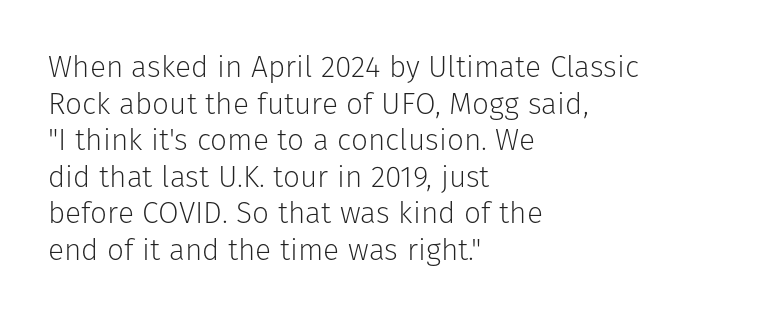
Q: Is the text bold? A: No.
Q: Is the text italic (slanted)? A: No, it is upright.
Q: Is the typeface a serif or a sans-serif typeface? A: Sans-serif.
Q: Is the text underlined? A: No.
Q: How is the paragraph aligned? A: Left-aligned.
Q: Is the spacing between letters normal or unusually wide? A: Normal.
Q: Width (condensed, normal, or wide)? A: Normal.
Q: Stroke contrast? A: Low.
Q: x-height? A: Medium.
Q: Monospaced? A: No.
